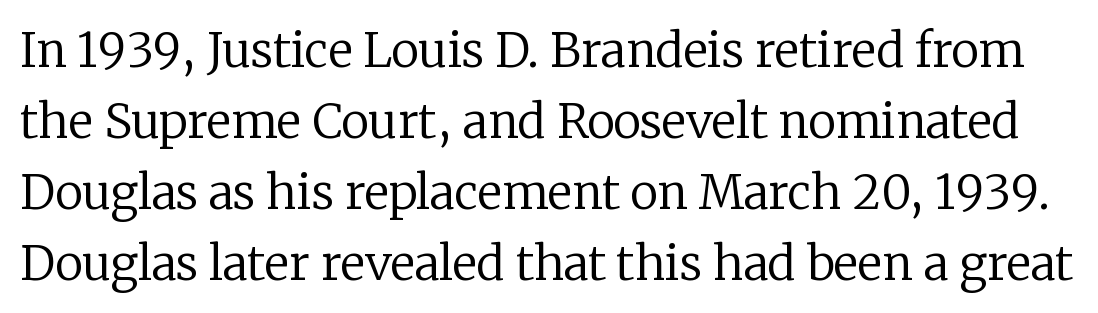
The area under the type is left untouched. Each letter's strokes conclude with small projecting serifs. Designer's note — italics off, roman on. Think of a printed novel: that variable character pitch is what you see here. Words appear dense and cohesive because spacing is normal. In terms of leading, this rendering sits right in the middle.
